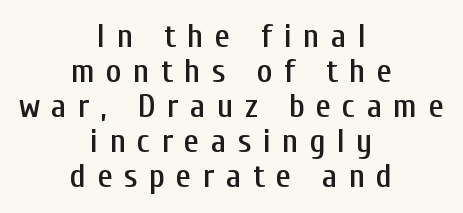
{"serif": "no", "italic": "no", "width": "condensed", "stroke_contrast": "low", "x_height": "medium", "monospaced": "no", "underline": "no", "align": "center", "line_spacing": "tight", "line_spacing_ratio": 1.03, "letter_spacing": "wide", "letter_spacing_em": 0.33, "glyph_px": 34}
